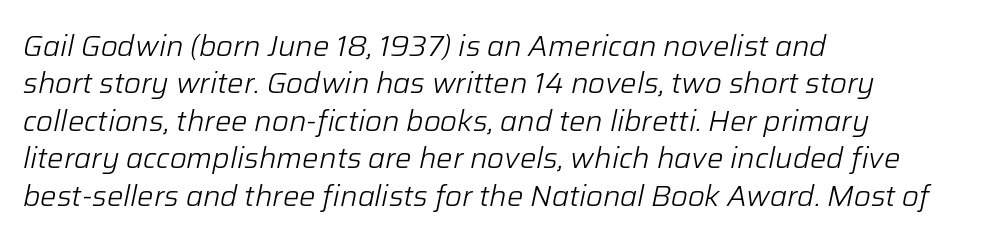
Q: Is the text bold? A: No.
Q: Is the text italic (slanted)? A: Yes, it leans right by about 12 degrees.
Q: Is the text underlined? A: No.
Q: How is the paragraph aligned? A: Left-aligned.
Q: Is the spacing between letters normal or unusually wide? A: Normal.
Q: Is the spacing between lines tight, normal or loose? A: Normal.
Q: Width (condensed, normal, or wide)? A: Normal.
Q: Stroke contrast? A: Low.
Q: x-height? A: Medium.
Q: Monospaced? A: No.
